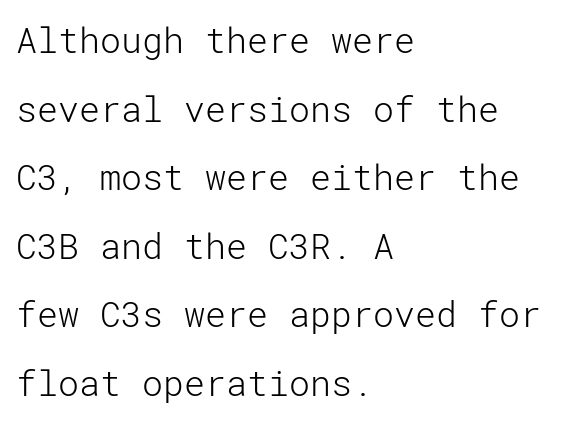
The image shows 35 px light sans-serif type, upright; set left-aligned, loose line spacing (1.96x), normal letter spacing, not underlined; low stroke contrast and a medium x-height.
